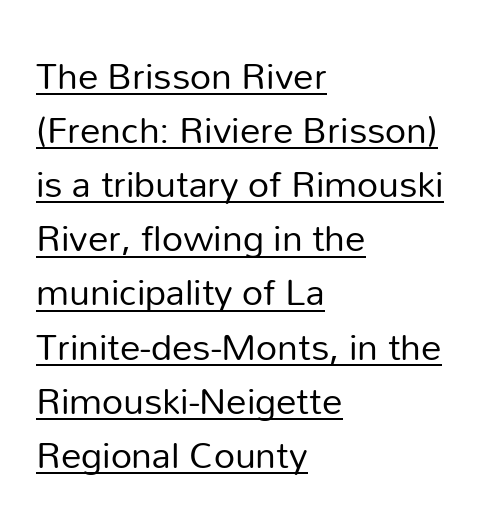
The image shows 41 px regular-weight sans-serif type, upright; set left-aligned, normal line spacing (1.32x), normal letter spacing, underlined; low stroke contrast and a medium x-height.
